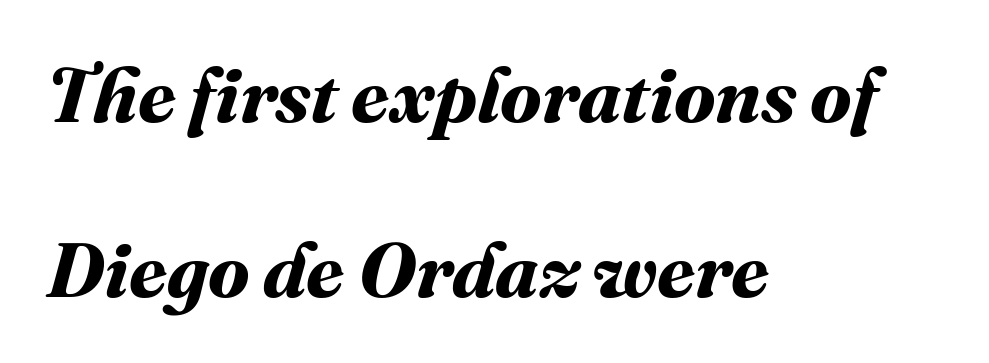
You could call the tracking neutral — neither tight nor loose. Do the characters align in a grid? No, the font is proportional. Interline gaps are noticeably wide in this sample. Caption: bold face, heavy strokes.
